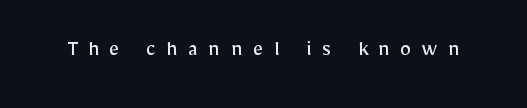
The specimen omits any rule beneath the text block's lines. The letters stand upright; this is a roman face. The cut favours lightness, reaching ordinary text weight at its darkest. The face used here is rendered with a markedly widened letterfit.
